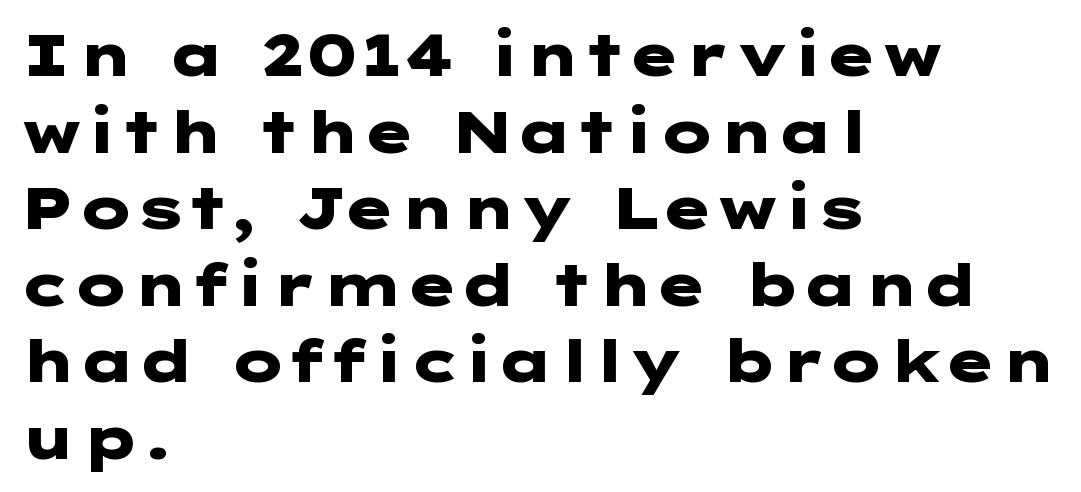
The designer went with a sans here, leaving each stem footless. Inter-character spacing is left at the font's built-in metrics. As a designer I'd log this as weight 700, bold. Posture: straight, roman, zero tilt. Teacher's note: observe the even left margin — that is flush-left alignment.
